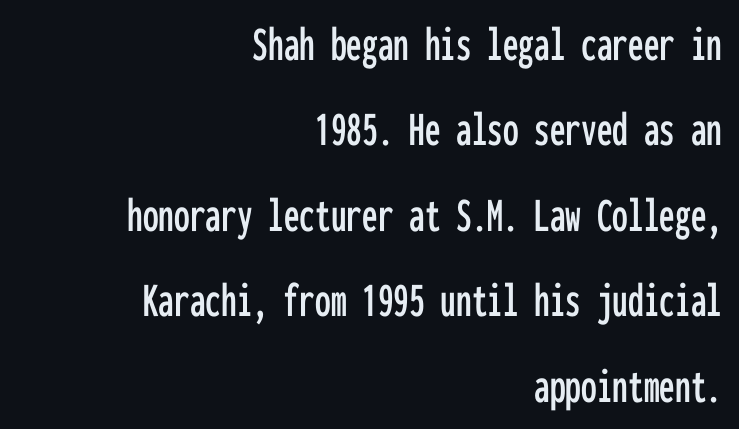
Q: Is the text italic (slanted)? A: No, it is upright.
Q: Is the typeface a serif or a sans-serif typeface? A: Sans-serif.
Q: Is the text underlined? A: No.
Q: How is the paragraph aligned? A: Right-aligned.
Q: Is the spacing between letters normal or unusually wide? A: Normal.
Q: Width (condensed, normal, or wide)? A: Condensed.
Q: Stroke contrast? A: Low.
Q: x-height? A: Medium.
Q: Monospaced? A: Yes.
